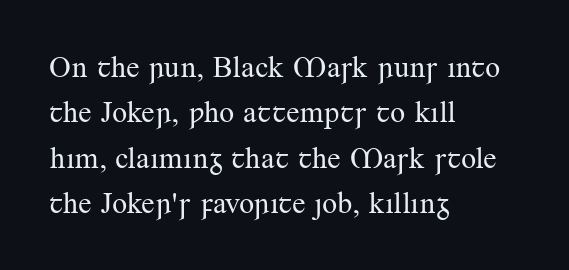
No extra ink here — the face is not bold. The letters carry serifs — small finishing strokes at the ends of their stems. Regular leading. Which margin do the lines hug? The left one — the right edge is uneven. The horizontal fit of the characters is conventional and even. The area under the type is left untouched.
